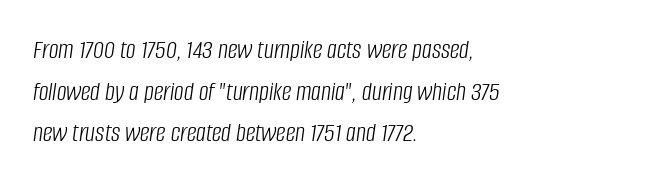
{"italic": "yes", "lean": "right", "slant_degrees": 8, "bold": "no", "underline": "no", "align": "left", "line_spacing": "normal", "line_spacing_ratio": 1.54, "letter_spacing": "normal", "letter_spacing_em": 0.0, "glyph_px": 27}
